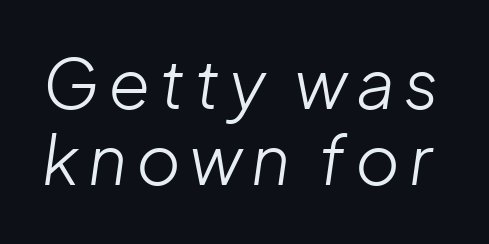
Q: Is the text bold? A: No.
Q: Is the text italic (slanted)? A: Yes, it leans right by about 8 degrees.
Q: Is the text underlined? A: No.
Q: Is the spacing between lines tight, normal or loose? A: Tight.
Q: Width (condensed, normal, or wide)? A: Normal.
Q: Stroke contrast? A: Low.
Q: x-height? A: Medium.
Q: Monospaced? A: No.
